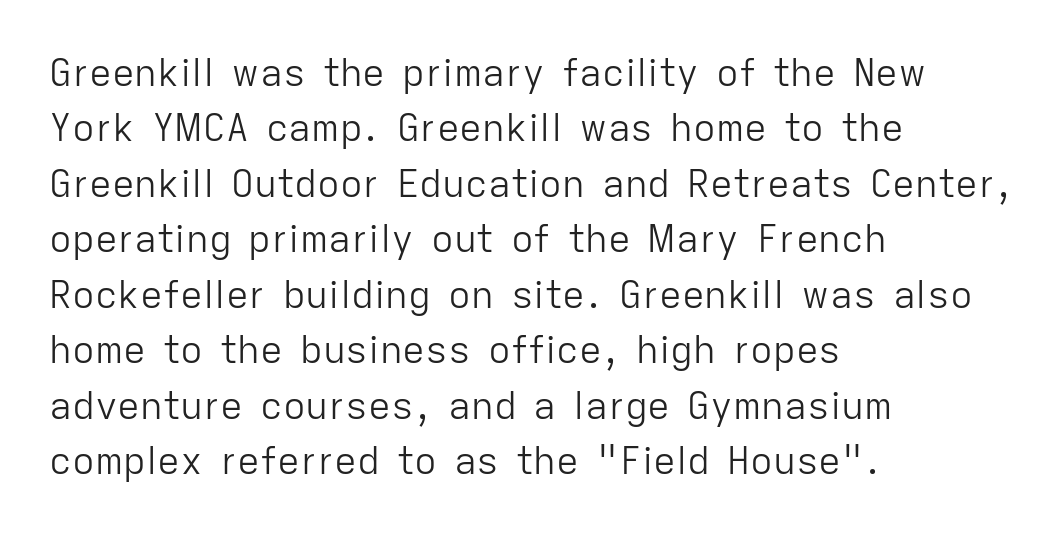
Q: Is the text bold? A: No.
Q: Is the text italic (slanted)? A: No, it is upright.
Q: Is the typeface a serif or a sans-serif typeface? A: Sans-serif.
Q: Is the text underlined? A: No.
Q: How is the paragraph aligned? A: Left-aligned.
Q: Is the spacing between letters normal or unusually wide? A: Normal.
Q: Is the spacing between lines tight, normal or loose? A: Normal.
Q: Width (condensed, normal, or wide)? A: Normal.
Q: Stroke contrast? A: Low.
Q: x-height? A: Medium.
Q: Monospaced? A: No.
